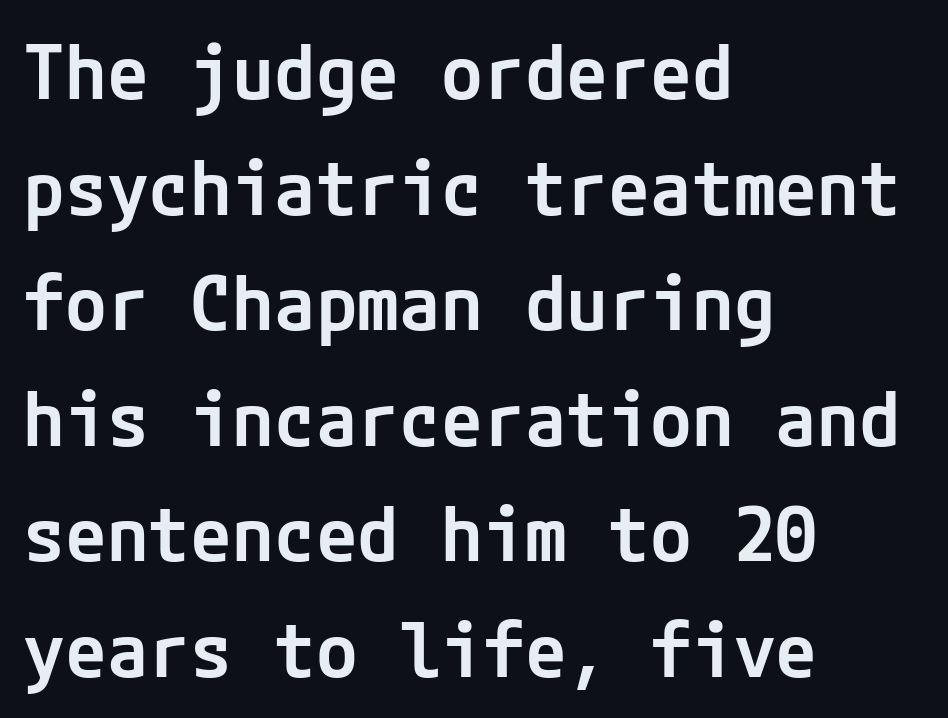
The image shows 76 px semibold sans-serif type, upright; set left-aligned, normal line spacing (1.52x), normal letter spacing, not underlined; low stroke contrast and a medium x-height.
